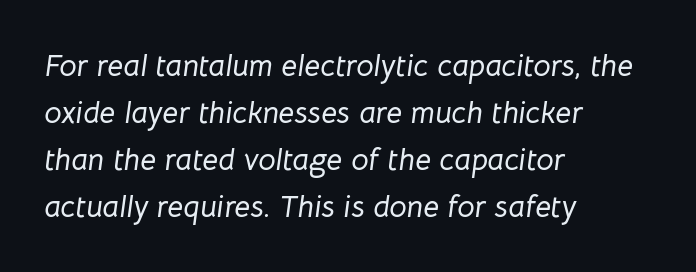
The image shows 31 px text type, italic (leaning right); set left-aligned, normal line spacing (1.52x), normal letter spacing, not underlined; low stroke contrast and a medium x-height.
